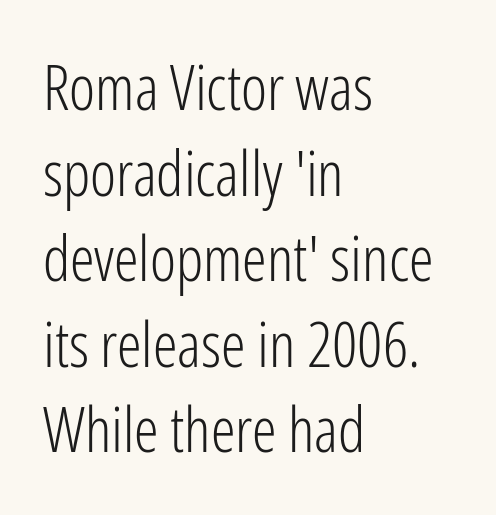
Leftover space on each line is placed entirely after the last word. The type is set solid horizontally, with unmodified tracking. Serif or sans? Sans — the stroke terminals are bare. Character widths vary here, with narrow letters taking less room than wide ones.
